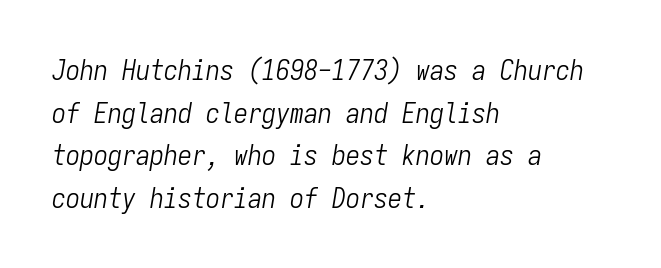
{"italic": "yes", "lean": "right", "slant_degrees": 9, "bold": "no", "weight": "light", "width": "condensed", "stroke_contrast": "low", "x_height": "medium", "monospaced": "yes", "underline": "no", "align": "left", "line_spacing": "normal", "line_spacing_ratio": 1.52, "letter_spacing": "normal", "letter_spacing_em": 0.0, "glyph_px": 28}
